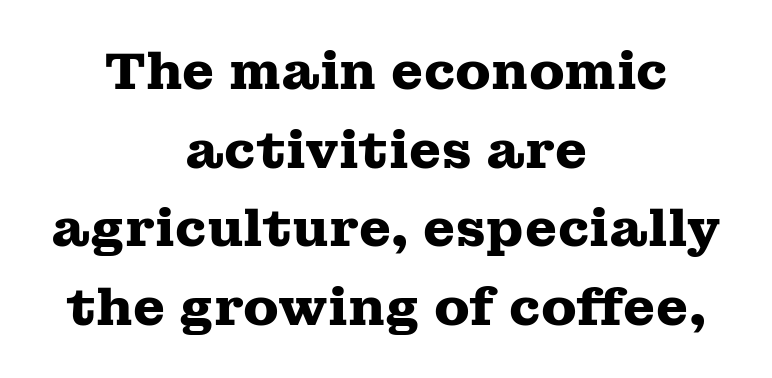
The image shows 52 px heavy, wide serif type, upright; set centered, normal line spacing (1.51x), normal letter spacing, not underlined; medium stroke contrast and a medium x-height.
